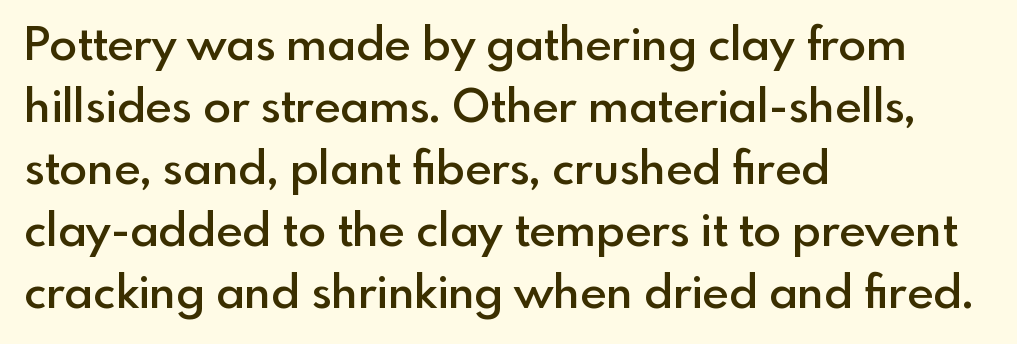
The glyphs have the mass of a demibold cut, below bold. Quick note: not italic, upright. A normal amount of white space separates one row of letters from the next. The lines are quadded left. The line texture is even and compact thanks to regular tracking.
